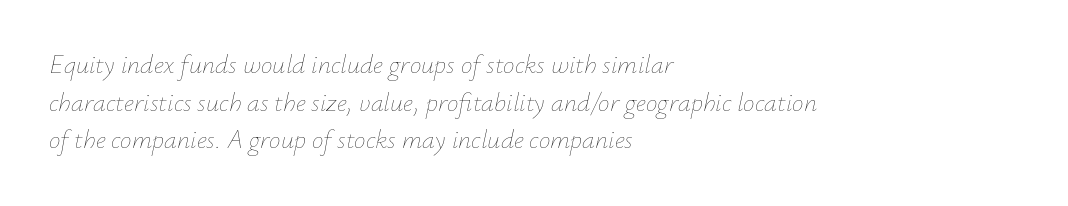
Regular leading. Notice how the passage keeps a crisp vertical edge on the left only. Stems here are at most as thick as an everyday book face. The whole block is typeset with a tilt. Rule under the text: the space is simply empty. The gaps between neighbouring characters are ordinary and unremarkable.
